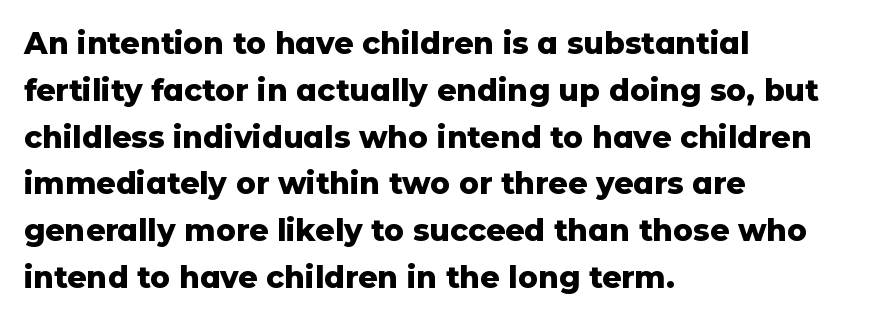
{"serif": "no", "italic": "no", "bold": "yes", "weight": "heavy", "width": "normal", "stroke_contrast": "low", "x_height": "medium", "monospaced": "no", "underline": "no", "align": "left", "line_spacing": "normal", "line_spacing_ratio": 1.56, "letter_spacing": "normal", "letter_spacing_em": 0.0, "glyph_px": 30}
